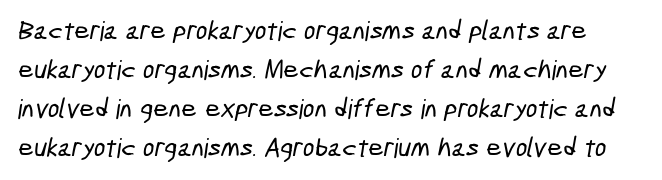
Q: Is the text underlined? A: No.
Q: Is the spacing between letters normal or unusually wide? A: Normal.
Q: Is the spacing between lines tight, normal or loose? A: Normal.
